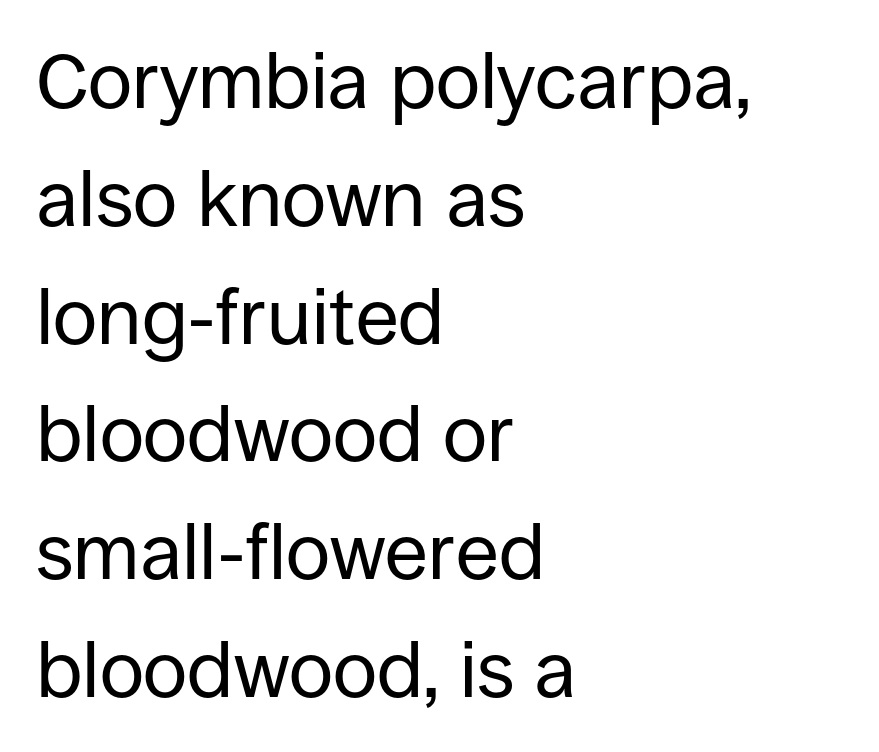
Varying glyph widths throughout — classic text-font behaviour. Clear beneath every line of the passage. Designer's note — italics off, roman on. The rows are spaced the way most documents space them.
